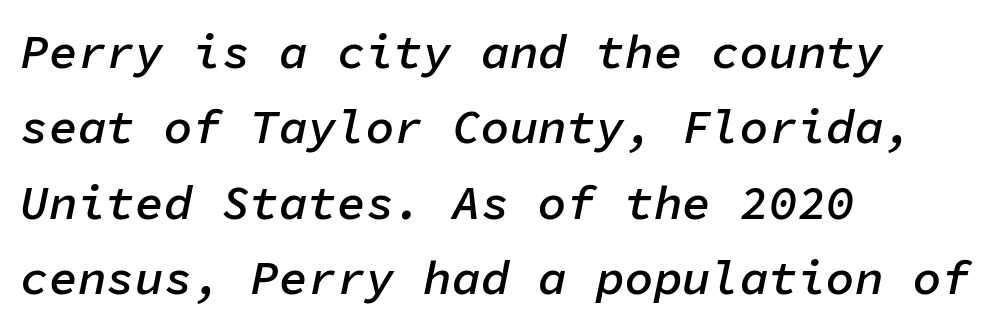
The image shows 48 px semibold type, italic (leaning right), monospaced; set left-aligned, normal line spacing (1.57x), normal letter spacing, not underlined; low stroke contrast and a medium x-height.
